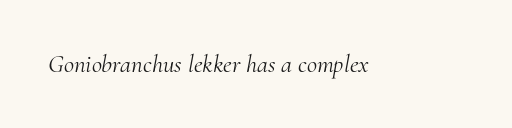
The image shows 25 px text type, italic (leaning right); set normal letter spacing, not underlined.
